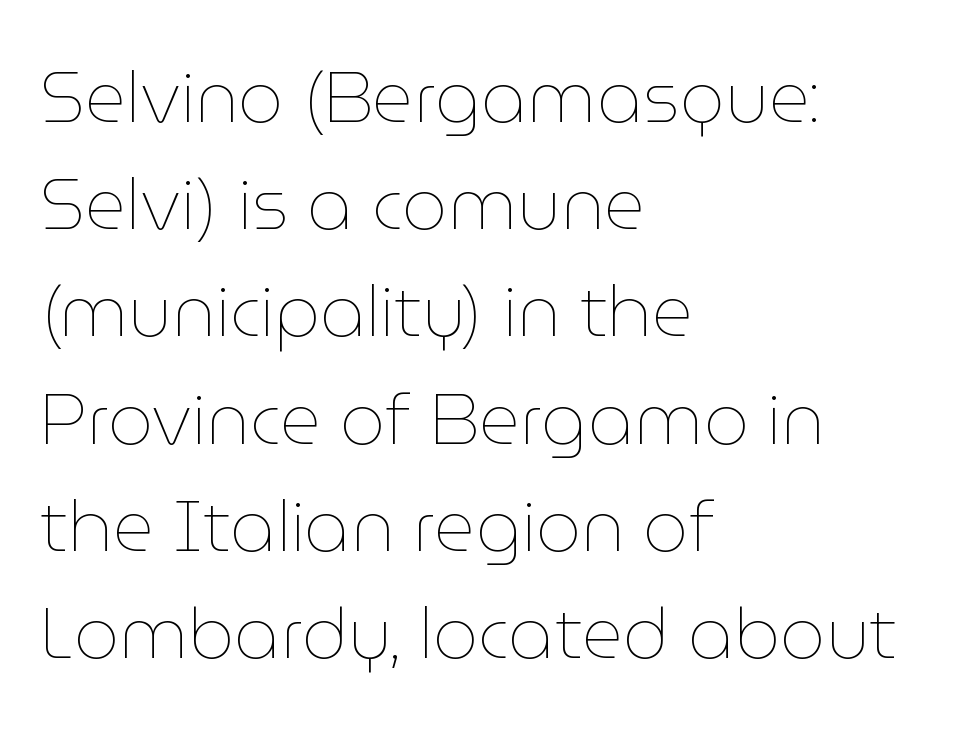
These lines are rendered in a variable-pitch font. Look at the tracking — it's just the regular setting, nothing added. Each new line begins a customary step beneath the previous one. Stem width sits at or under what a default text font uses.
